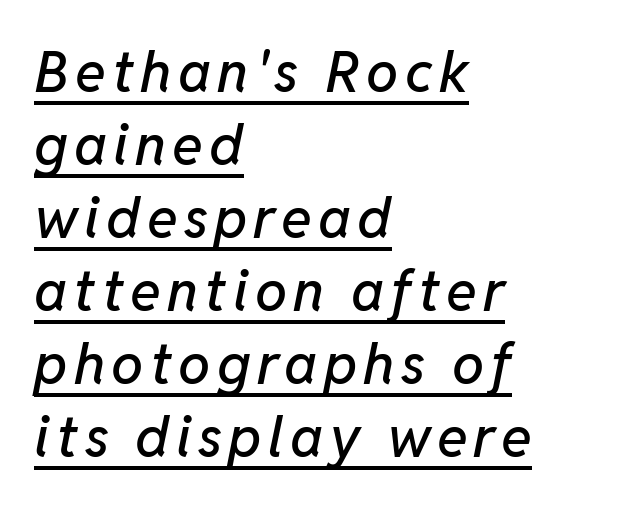
Q: Is the text italic (slanted)? A: Yes, it leans right by about 11 degrees.
Q: Is the text underlined? A: Yes.
Q: How is the paragraph aligned? A: Left-aligned.
Q: Is the spacing between lines tight, normal or loose? A: Normal.
Q: Width (condensed, normal, or wide)? A: Normal.
Q: Stroke contrast? A: Low.
Q: x-height? A: Medium.
Q: Monospaced? A: No.
